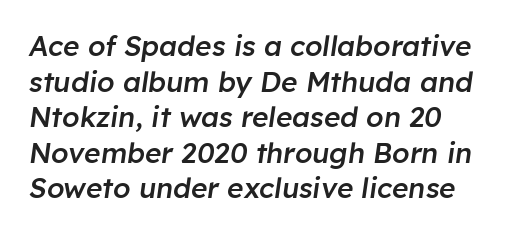
Q: Is the text bold? A: Semi-bold.
Q: Is the text italic (slanted)? A: Yes, it leans right by about 8 degrees.
Q: Is the text underlined? A: No.
Q: How is the paragraph aligned? A: Left-aligned.
Q: Is the spacing between letters normal or unusually wide? A: Normal.
Q: Is the spacing between lines tight, normal or loose? A: Normal.
Q: Width (condensed, normal, or wide)? A: Normal.
Q: Stroke contrast? A: Low.
Q: x-height? A: Medium.
Q: Monospaced? A: No.
